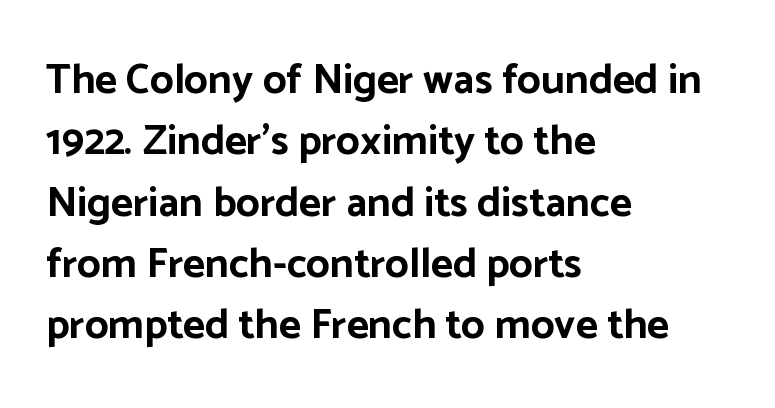
{"serif": "no", "italic": "no", "bold": "yes", "weight": "bold", "width": "normal", "stroke_contrast": "low", "x_height": "medium", "monospaced": "no", "underline": "no", "align": "left", "line_spacing": "normal", "line_spacing_ratio": 1.46, "letter_spacing": "normal", "letter_spacing_em": 0.0, "glyph_px": 42}
